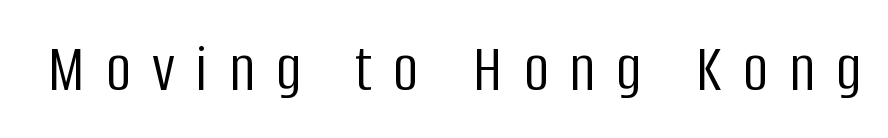
Q: Is the text bold? A: No.
Q: Is the text italic (slanted)? A: No, it is upright.
Q: Is the typeface a serif or a sans-serif typeface? A: Sans-serif.
Q: Is the text underlined? A: No.
Q: Is the spacing between letters normal or unusually wide? A: Unusually wide.
Q: Width (condensed, normal, or wide)? A: Condensed.
Q: Stroke contrast? A: Low.
Q: x-height? A: Large.
Q: Monospaced? A: No.
